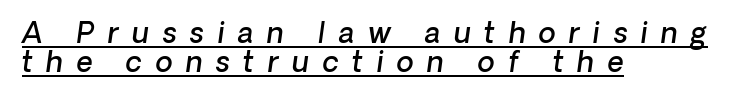
The image shows 28 px semibold sans-serif type; set left-aligned, tight line spacing (1.05x), unusually wide letter spacing (+0.48 em), underlined; low stroke contrast and a medium x-height.
